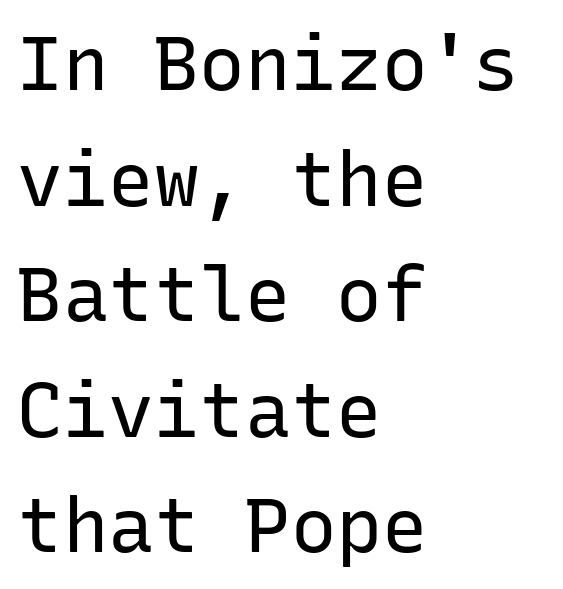
{"serif": "no", "italic": "no", "bold": "no", "weight": "regular", "width": "normal", "stroke_contrast": "low", "x_height": "medium", "monospaced": "yes", "underline": "no", "align": "left", "line_spacing": "normal", "line_spacing_ratio": 1.52, "letter_spacing": "normal", "letter_spacing_em": 0.0, "glyph_px": 76}
